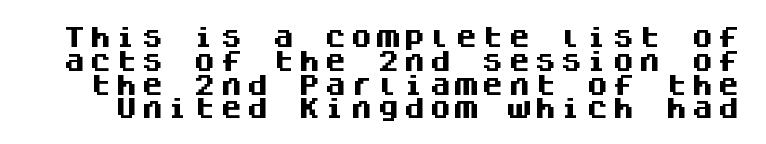
Vertical spacing — tight. These lines were composed using upright roman letters. The specimen omits any rule beneath the text block's lines. Pretty heavy lettering here — definitely bold.
